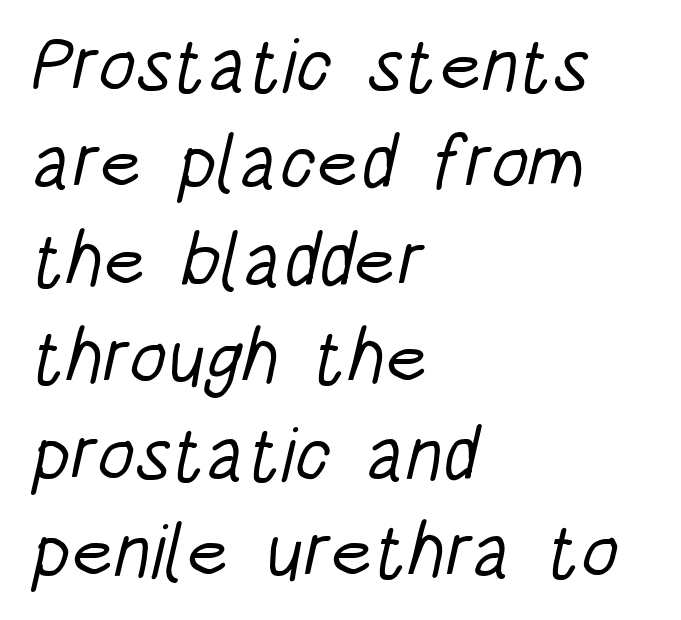
Compared with a typical body face, this is equally light or lighter still. Vertically, the passage feels balanced, rows spaced as you'd expect. Are there feet on the stems? There aren't — it's a sans. Each line starts at the same left margin while the right side varies. Plain, unruled lines of type. Varying glyph widths throughout — classic text-font behaviour.
